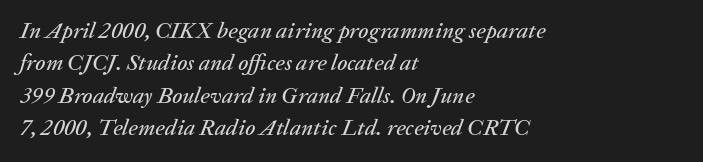
The image shows 23 px text type, italic (leaning right); set left-aligned, normal line spacing (1.41x), normal letter spacing, not underlined.
